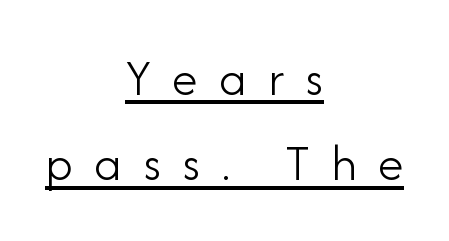
Q: Is the text bold? A: No.
Q: Is the text italic (slanted)? A: No, it is upright.
Q: Is the typeface a serif or a sans-serif typeface? A: Sans-serif.
Q: Is the text underlined? A: Yes.
Q: How is the paragraph aligned? A: Centered.
Q: Is the spacing between letters normal or unusually wide? A: Unusually wide.
Q: Is the spacing between lines tight, normal or loose? A: Normal.
Q: Width (condensed, normal, or wide)? A: Normal.
Q: Stroke contrast? A: Low.
Q: x-height? A: Small.
Q: Monospaced? A: No.
